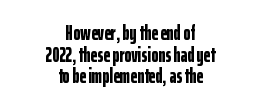
Q: Is the text bold? A: Yes.
Q: Is the text italic (slanted)? A: No, it is upright.
Q: Is the text underlined? A: No.
Q: How is the paragraph aligned? A: Centered.
Q: Is the spacing between letters normal or unusually wide? A: Normal.
Q: Is the spacing between lines tight, normal or loose? A: Tight.
